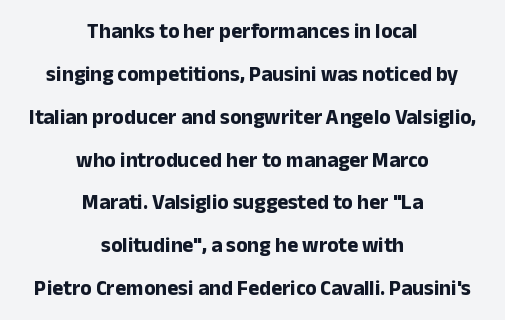
The image shows 21 px bold type, upright; set centered, loose line spacing (2.04x), normal letter spacing, not underlined.
